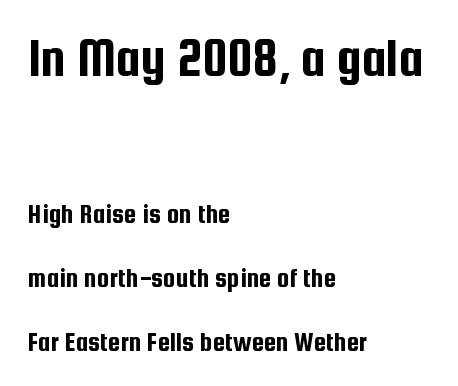
Q: Is the text italic (slanted)? A: No, it is upright.
Q: Is the typeface a serif or a sans-serif typeface? A: Sans-serif.
Q: Is the text underlined? A: No.
Q: How is the paragraph aligned? A: Left-aligned.
Q: Is the spacing between letters normal or unusually wide? A: Normal.
Q: Is the spacing between lines tight, normal or loose? A: Loose.
Q: Which block of text is set in a larger size, the first (top) or the second (bottom)? A: The first (top) one.
Q: Width (condensed, normal, or wide)? A: Condensed.
Q: Stroke contrast? A: Low.
Q: x-height? A: Medium.
Q: Monospaced? A: No.
